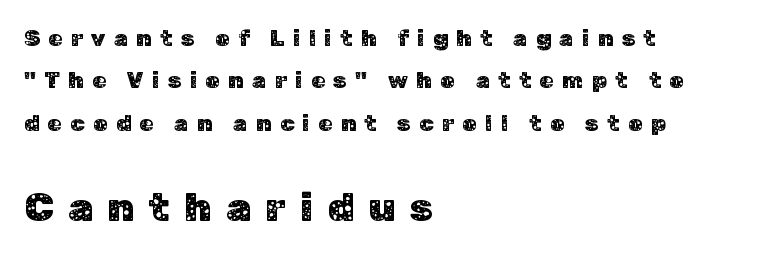
The image shows 40 px sans-serif type, upright; set left-aligned, line spacing 1.84x, unusually wide letter spacing (+0.36 em), not underlined; the second (bottom) block is 1.74x larger; low stroke contrast and a medium x-height.
